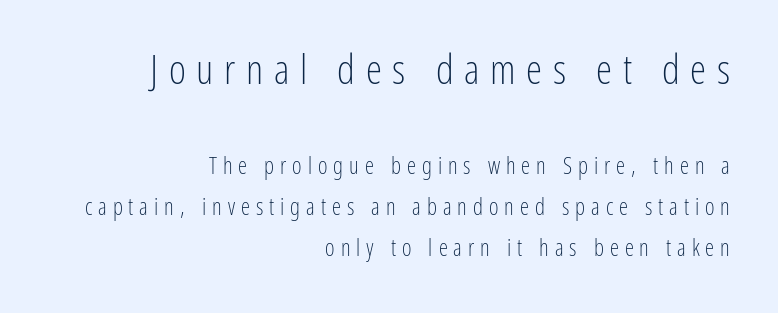
The image shows 41 px light, condensed sans-serif type, upright; set right-aligned, line spacing 1.78x, unusually wide letter spacing (+0.26 em), not underlined; the first (top) block is 1.78x larger; low stroke contrast and a medium x-height.
